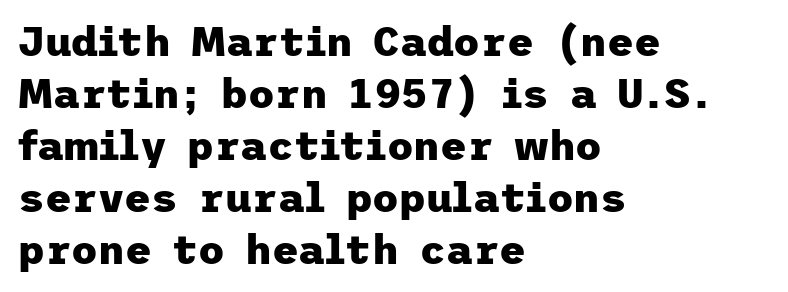
Q: Is the text bold? A: Yes.
Q: Is the text italic (slanted)? A: No, it is upright.
Q: Is the typeface a serif or a sans-serif typeface? A: Sans-serif.
Q: Is the text underlined? A: No.
Q: How is the paragraph aligned? A: Left-aligned.
Q: Is the spacing between letters normal or unusually wide? A: Normal.
Q: Is the spacing between lines tight, normal or loose? A: Normal.
Q: Width (condensed, normal, or wide)? A: Normal.
Q: Stroke contrast? A: Low.
Q: x-height? A: Medium.
